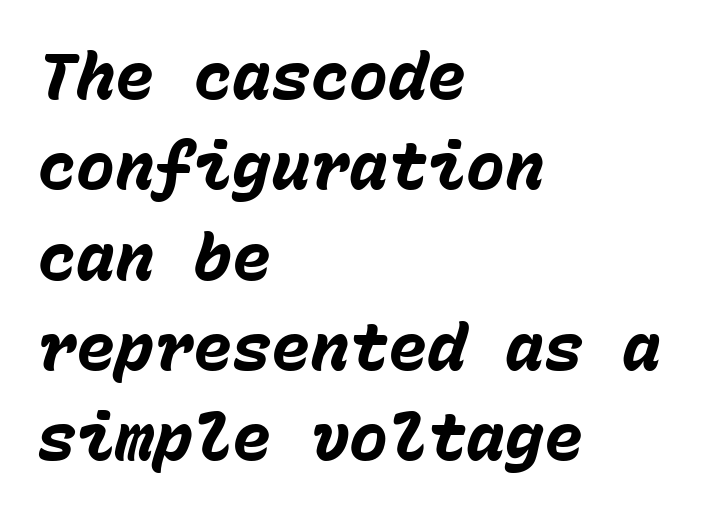
In terms of leading, this rendering sits right in the middle. Looking at the ascenders, they clearly lean. Compared with typical body copy, the letter spacing here is the same. The words here are not underlined. Chunky letters — that's bold for sure.
